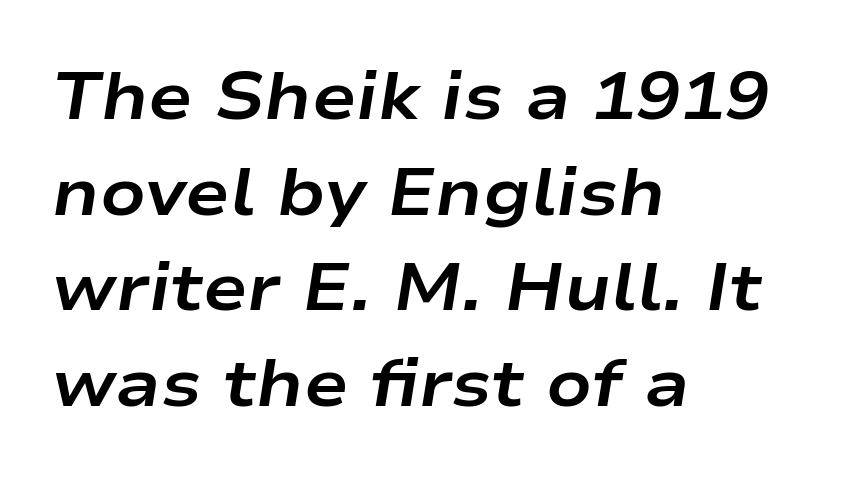
The area under the type is left untouched. What stands out about the letter spacing? Nothing — it is the standard amount. The face used here has the dense, thick strokes of a bold. The font's italic variant was chosen for this text. These lines sit exactly where default settings would place them. The lines in this sample share a left origin and differ only in where they stop.
